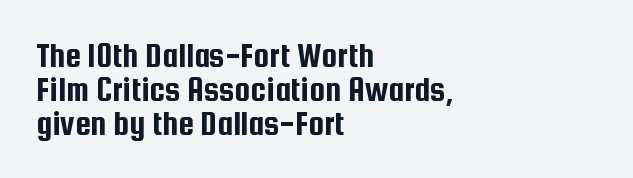
The image shows 35 px condensed sans-serif type, upright; set left-aligned, tight line spacing (0.97x), normal letter spacing, not underlined; low stroke contrast and a medium x-height.
